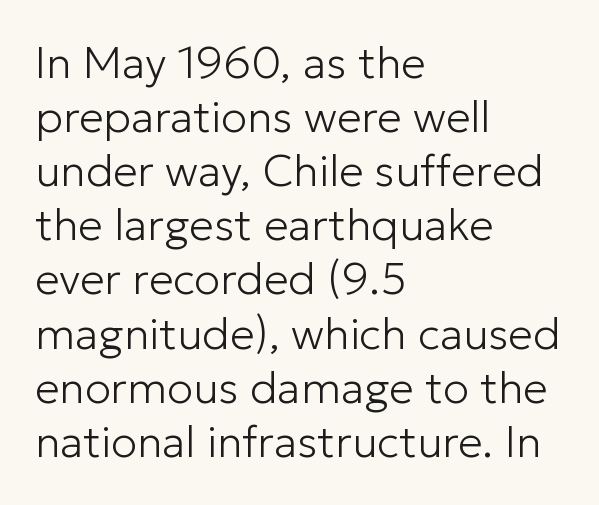
This sample is left-justified, so line endings fall wherever the words run out. Weight: not bold — regular or lighter. The letters stand straight up with perfectly vertical stems. Does the type have serifs? No, each stem ends abruptly.
